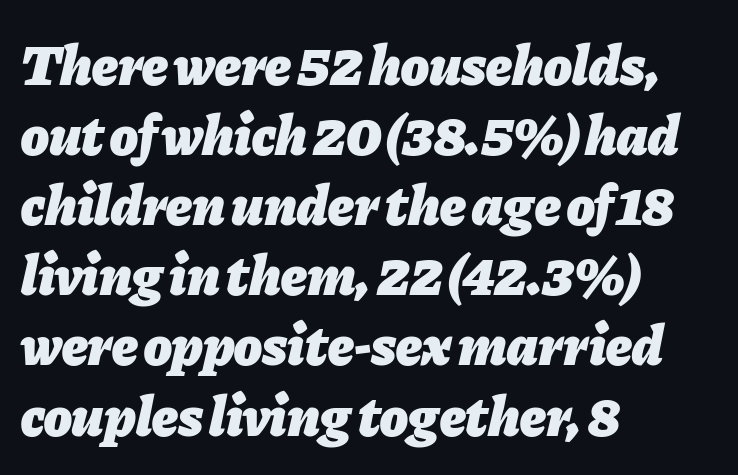
Tracking value appears to be zero — textbook default spacing. Underlining? Definitely not there. Heft: maximum for text — a bold. Line starts are locked; line ends wander.
